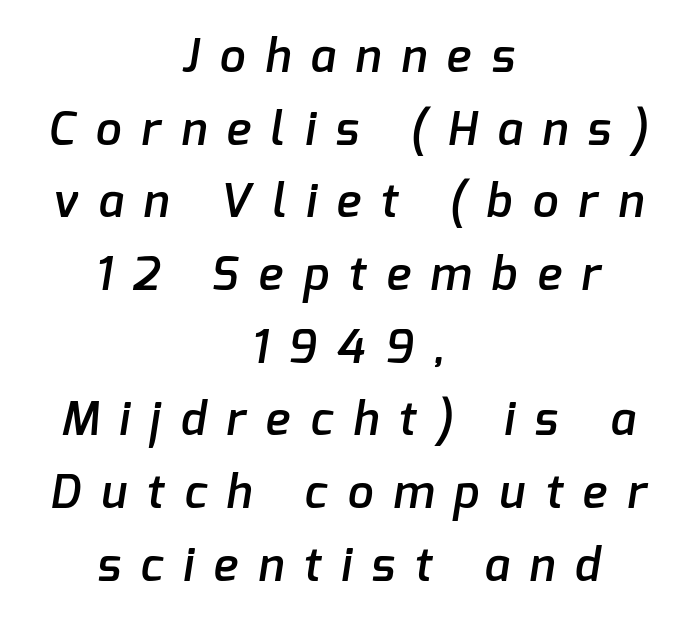
Q: Is the text bold? A: Semi-bold.
Q: Is the typeface a serif or a sans-serif typeface? A: Sans-serif.
Q: Is the text underlined? A: No.
Q: How is the paragraph aligned? A: Centered.
Q: Is the spacing between letters normal or unusually wide? A: Unusually wide.
Q: Is the spacing between lines tight, normal or loose? A: Normal.
Q: Width (condensed, normal, or wide)? A: Normal.
Q: Stroke contrast? A: Low.
Q: x-height? A: Medium.
Q: Monospaced? A: No.
